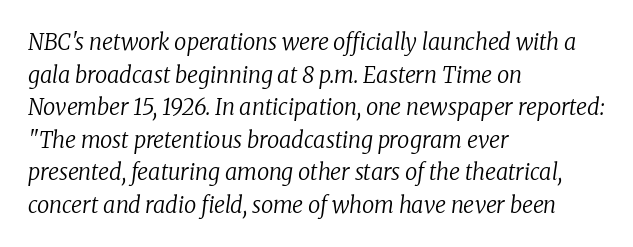
The image shows 22 px text type, italic (leaning right); set left-aligned, normal line spacing (1.48x), normal letter spacing, not underlined.
